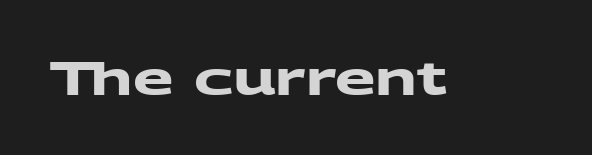
{"serif": "no", "bold": "yes", "weight": "heavy", "width": "wide", "stroke_contrast": "medium", "x_height": "medium", "monospaced": "no", "underline": "no", "letter_spacing": "normal", "letter_spacing_em": 0.0, "glyph_px": 47}
